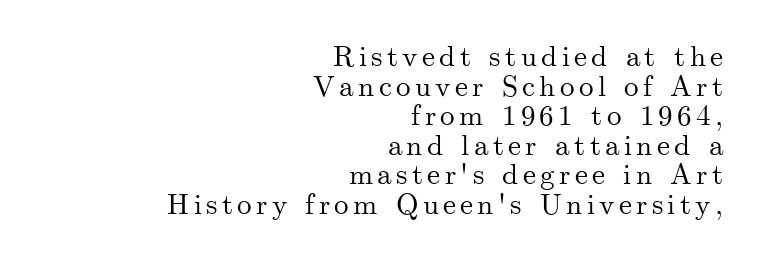
Q: Is the text italic (slanted)? A: No, it is upright.
Q: Is the typeface a serif or a sans-serif typeface? A: Serif.
Q: Is the text underlined? A: No.
Q: How is the paragraph aligned? A: Right-aligned.
Q: Is the spacing between lines tight, normal or loose? A: Tight.
Q: Width (condensed, normal, or wide)? A: Normal.
Q: Stroke contrast? A: Medium.
Q: x-height? A: Small.
Q: Monospaced? A: No.
